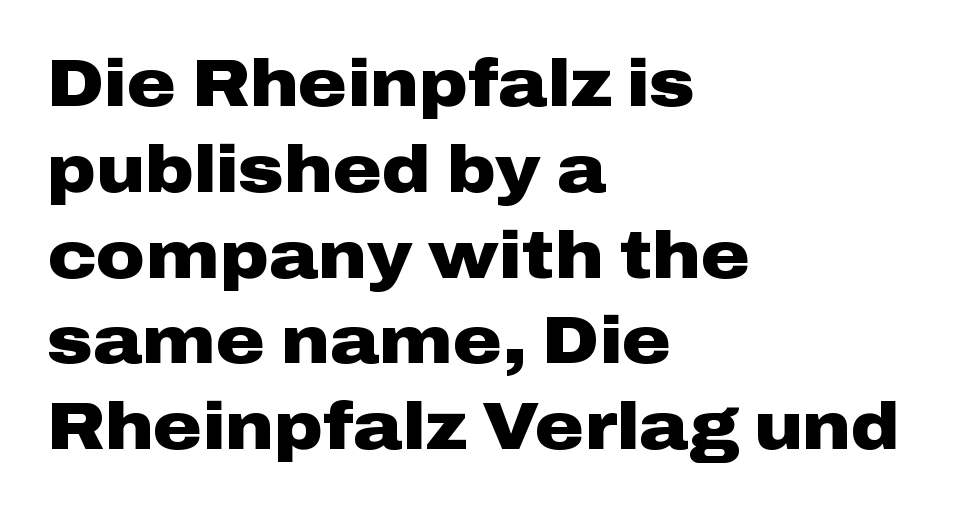
{"serif": "no", "italic": "no", "bold": "yes", "weight": "heavy", "width": "wide", "stroke_contrast": "low", "x_height": "medium", "monospaced": "no", "underline": "no", "align": "left", "line_spacing": "normal", "line_spacing_ratio": 1.28, "letter_spacing": "normal", "letter_spacing_em": 0.0, "glyph_px": 67}
